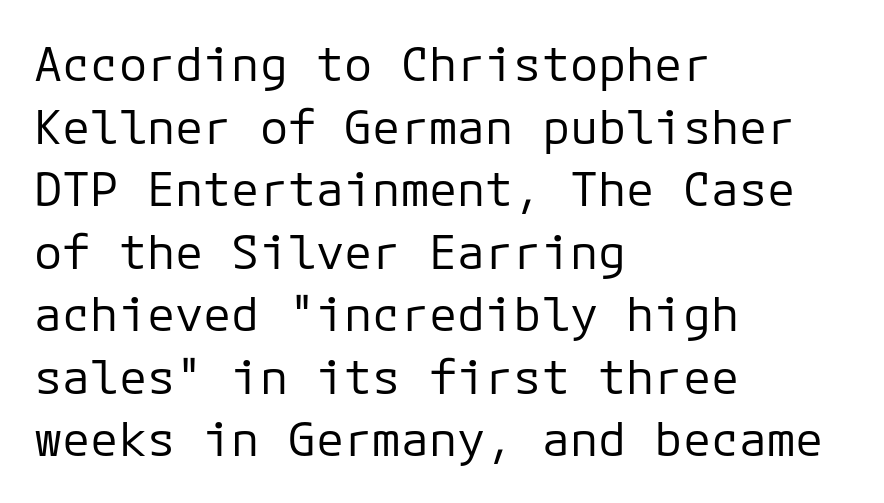
Short and long lines alike share a common starting point at left. Leading matches the norm, producing a regular column. Check where the strokes stop: nothing finishes them off — pure sans. Default kerning and tracking; the words read as compact shapes. Heaviness? Minimal to ordinary, like unemphasized prose. Notice how the stems are strictly vertical — no italics here.
